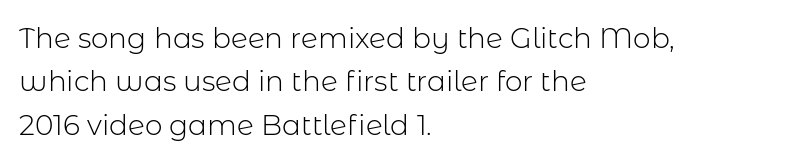
The image shows 28 px light sans-serif type, upright; set left-aligned, normal line spacing (1.55x), normal letter spacing, not underlined; low stroke contrast and a medium x-height.
